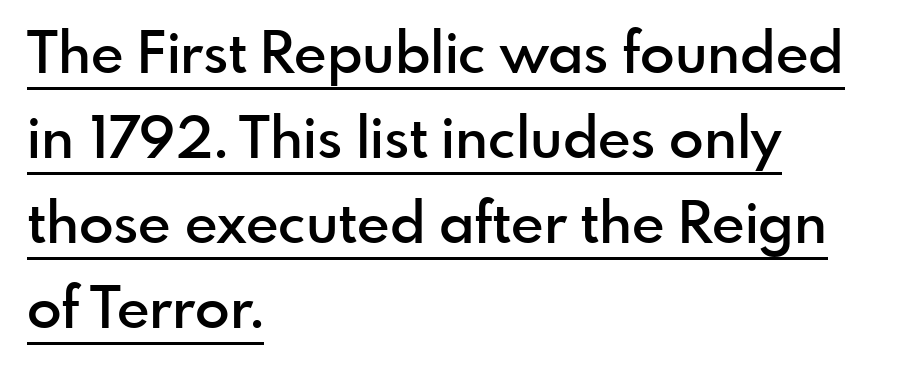
Q: Is the text bold? A: Semi-bold.
Q: Is the text italic (slanted)? A: No, it is upright.
Q: Is the typeface a serif or a sans-serif typeface? A: Sans-serif.
Q: Is the text underlined? A: Yes.
Q: How is the paragraph aligned? A: Left-aligned.
Q: Is the spacing between letters normal or unusually wide? A: Normal.
Q: Is the spacing between lines tight, normal or loose? A: Normal.
Q: Width (condensed, normal, or wide)? A: Normal.
Q: x-height? A: Small.
Q: Monospaced? A: No.
